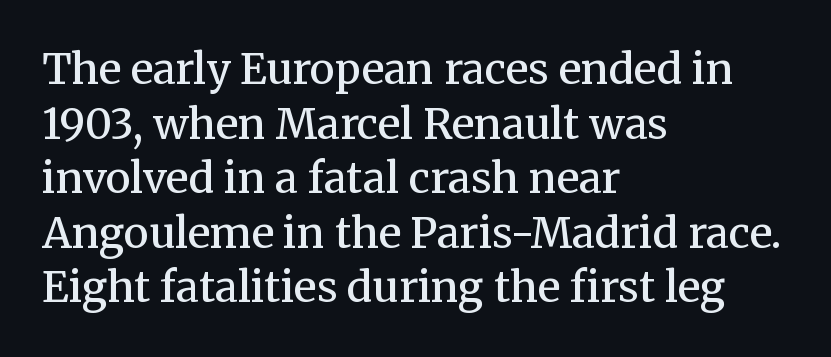
The image shows 42 px semibold serif type, upright; set left-aligned, normal line spacing (1.3x), normal letter spacing, not underlined; medium stroke contrast and a medium x-height.
